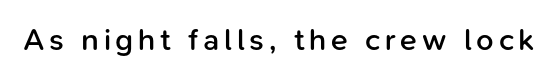
The image shows 31 px semibold sans-serif type, upright; set not underlined; low stroke contrast and a medium x-height.
